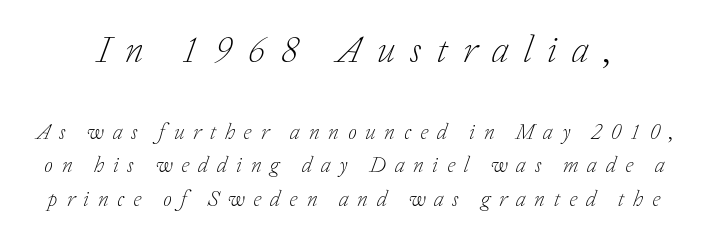
The image shows 38 px light serif type, italic (leaning right); set normal line spacing (1.53x), unusually wide letter spacing (+0.4 em), not underlined; the first (top) block is 1.73x larger; low stroke contrast and a medium x-height.
